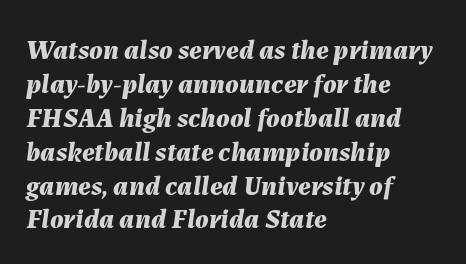
Plenty of ink on the page — the face is bold. Would a proofreader flag this as italicized? Yes. The type is set solid horizontally, with unmodified tracking. Note the varied advance widths — an 'i' is clearly narrower than an 'm'. The zone under the glyphs is completely vacant.
